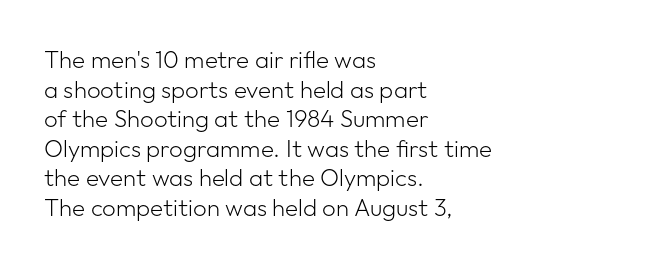
{"italic": "no", "bold": "no", "underline": "no", "align": "left", "line_spacing_ratio": 1.23, "letter_spacing": "normal", "letter_spacing_em": 0.0, "glyph_px": 24}
